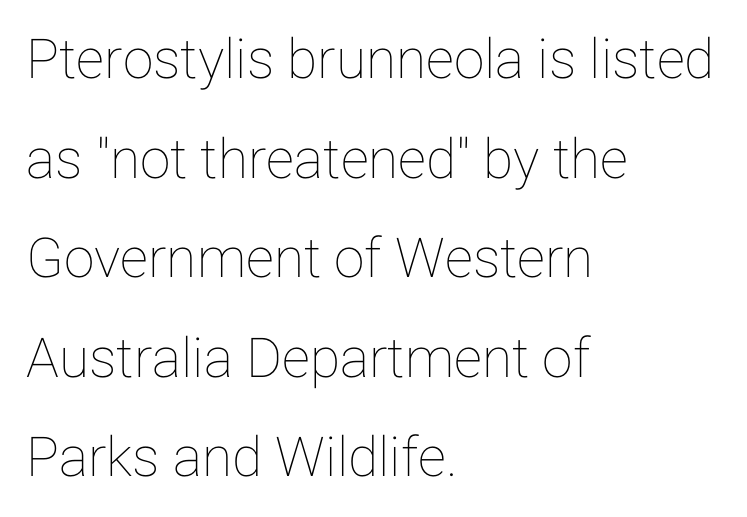
The image shows 55 px text type, upright; set left-aligned, line spacing 1.81x, normal letter spacing, not underlined; low stroke contrast and a medium x-height.
